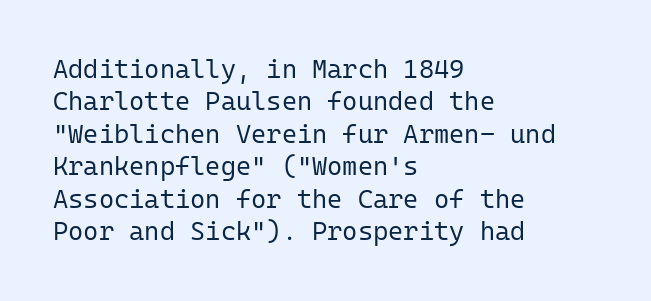
Q: Is the text bold? A: No.
Q: Is the text italic (slanted)? A: No, it is upright.
Q: Is the text underlined? A: No.
Q: How is the paragraph aligned? A: Left-aligned.
Q: Is the spacing between letters normal or unusually wide? A: Normal.
Q: Is the spacing between lines tight, normal or loose? A: Normal.
